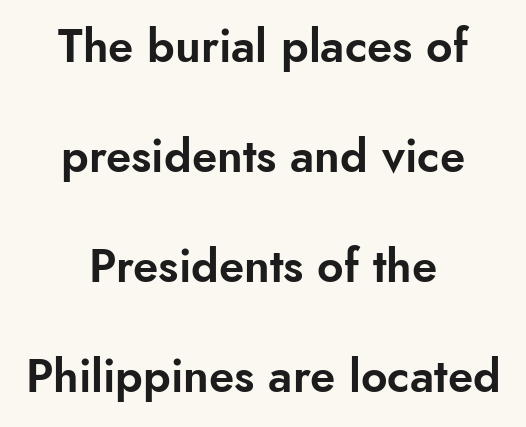
Q: Is the text italic (slanted)? A: No, it is upright.
Q: Is the typeface a serif or a sans-serif typeface? A: Sans-serif.
Q: Is the text underlined? A: No.
Q: How is the paragraph aligned? A: Centered.
Q: Is the spacing between letters normal or unusually wide? A: Normal.
Q: Is the spacing between lines tight, normal or loose? A: Loose.
Q: Width (condensed, normal, or wide)? A: Normal.
Q: Stroke contrast? A: Low.
Q: x-height? A: Small.
Q: Monospaced? A: No.
